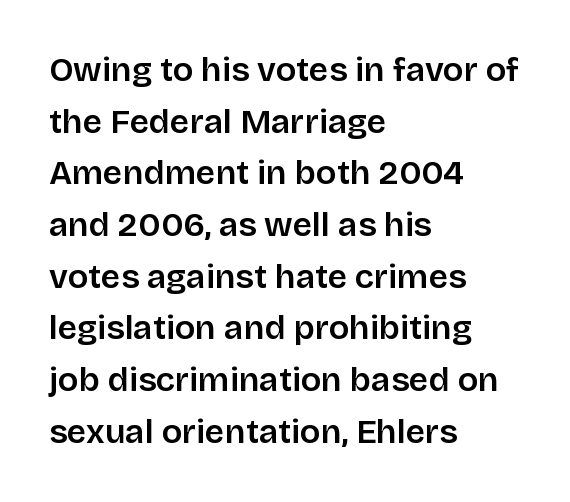
The image shows 34 px sans-serif type, upright; set left-aligned, normal line spacing (1.52x), normal letter spacing, not underlined; low stroke contrast and a large x-height.
